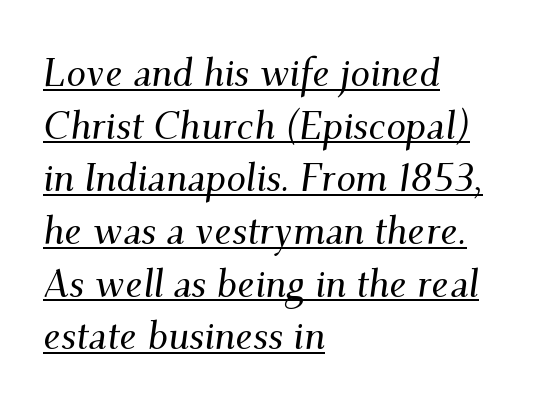
Q: Is the text italic (slanted)? A: Yes, it leans right by about 9 degrees.
Q: Is the typeface a serif or a sans-serif typeface? A: Serif.
Q: Is the text underlined? A: Yes.
Q: How is the paragraph aligned? A: Left-aligned.
Q: Is the spacing between letters normal or unusually wide? A: Normal.
Q: Is the spacing between lines tight, normal or loose? A: Normal.
Q: Width (condensed, normal, or wide)? A: Normal.
Q: Stroke contrast? A: Medium.
Q: x-height? A: Small.
Q: Monospaced? A: No.
